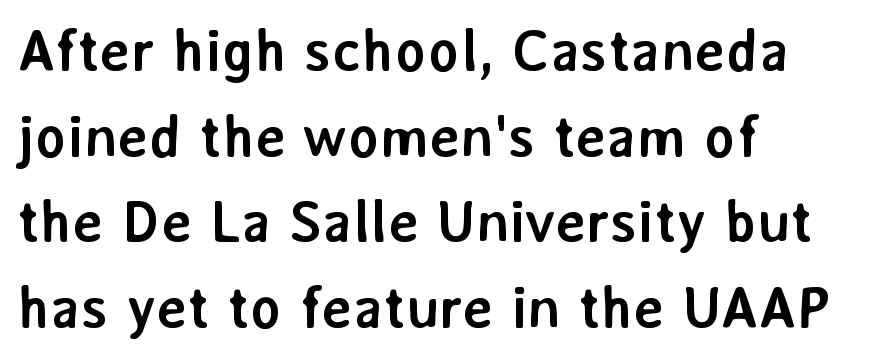
{"serif": "no", "italic": "no", "bold": "yes", "weight": "semibold", "width": "normal", "stroke_contrast": "low", "x_height": "medium", "monospaced": "no", "underline": "no", "align": "left", "line_spacing": "normal", "line_spacing_ratio": 1.45, "letter_spacing": "normal", "letter_spacing_em": 0.0, "glyph_px": 59}
